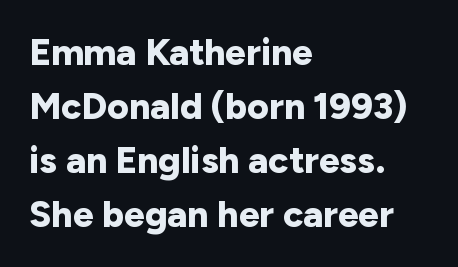
The image shows 37 px bold sans-serif type, upright; set left-aligned, normal line spacing (1.46x), normal letter spacing, not underlined; low stroke contrast and a medium x-height.
